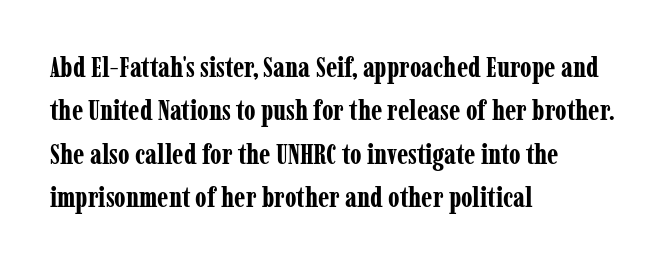
{"serif": "yes", "italic": "no", "bold": "yes", "weight": "bold", "width": "condensed", "stroke_contrast": "low", "x_height": "medium", "monospaced": "no", "underline": "no", "align": "left", "line_spacing": "normal", "line_spacing_ratio": 1.55, "letter_spacing": "normal", "letter_spacing_em": 0.0, "glyph_px": 28}
